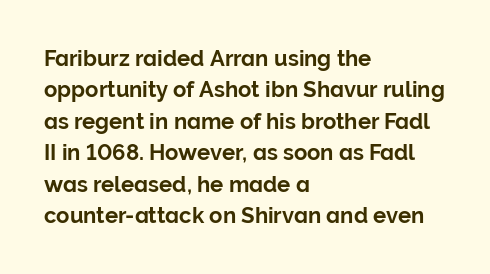
Quick note: underline off. Interline gaps are of average width in this sample. Notice how the stems are strictly vertical — no italics here. How are the letters spaced? Ordinarily, with no added tracking. The lines are quadded left.
